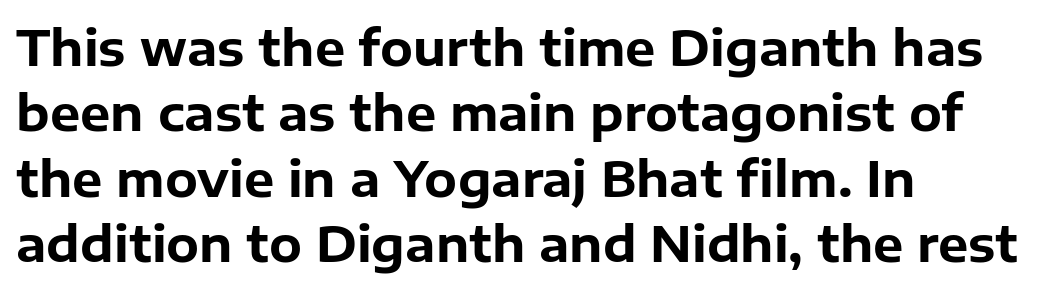
This sample has the flowing, uneven cadence of proportional lettering. Look at the stroke-to-counter ratio: heavy, a bold. A student would call this left alignment; a typographer would say flush left, rag right. Stroke terminals: plain, sans-serif. Compared with typical body copy, the letter spacing here is the same. The axis of the letterforms is exactly vertical.
